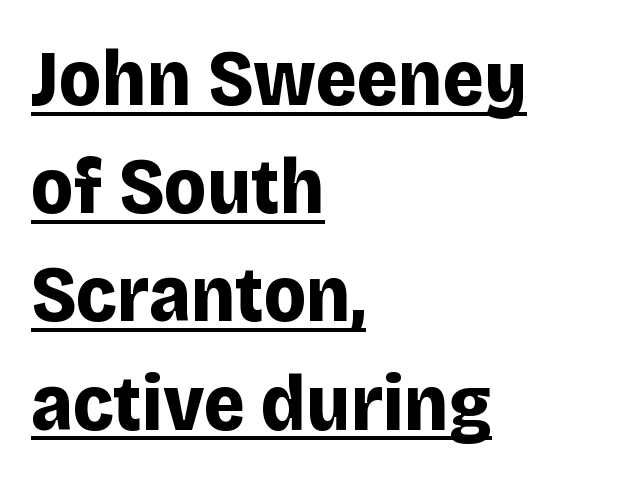
The image shows 79 px bold sans-serif type, upright; set left-aligned, normal line spacing (1.37x), normal letter spacing, underlined; low stroke contrast and a large x-height.
